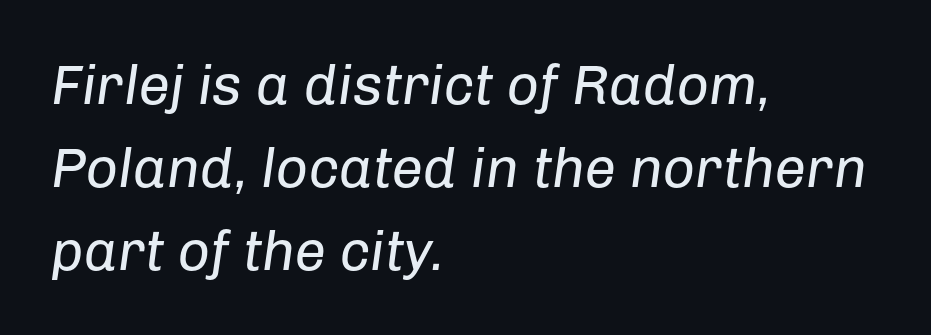
In terms of posture, this sample is oblique. Descender tails drop into unmarked territory. Characters follow at the spacing the type designer built in. These lines are rendered in a variable-pitch font. A typesetter would call this leading conventional body-copy spacing.
